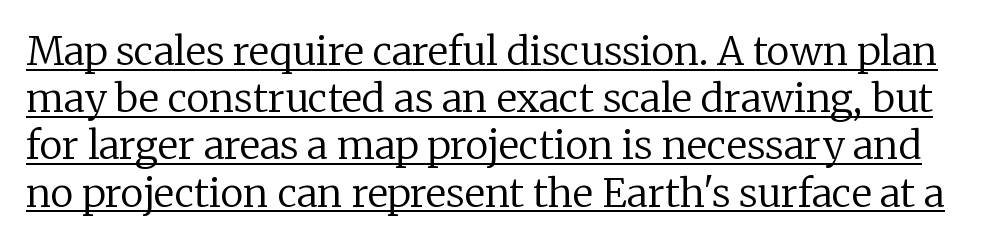
{"serif": "yes", "italic": "no", "bold": "no", "weight": "regular", "width": "normal", "stroke_contrast": "low", "x_height": "medium", "monospaced": "no", "underline": "yes", "line_spacing_ratio": 1.21, "letter_spacing": "normal", "letter_spacing_em": 0.0, "glyph_px": 39}
